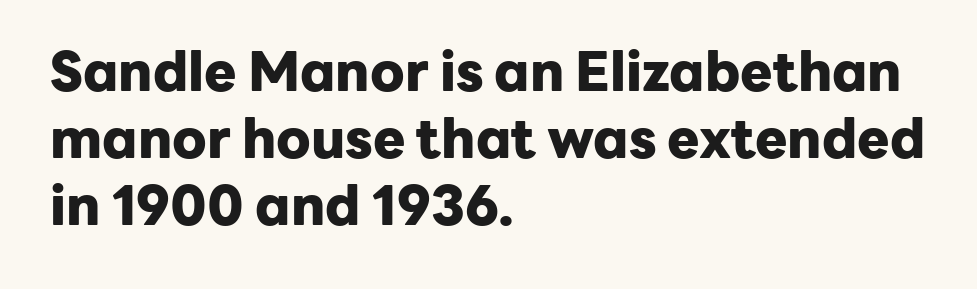
Q: Is the text bold? A: Yes.
Q: Is the text italic (slanted)? A: No, it is upright.
Q: Is the typeface a serif or a sans-serif typeface? A: Sans-serif.
Q: Is the text underlined? A: No.
Q: How is the paragraph aligned? A: Left-aligned.
Q: Is the spacing between letters normal or unusually wide? A: Normal.
Q: Width (condensed, normal, or wide)? A: Normal.
Q: Stroke contrast? A: Low.
Q: x-height? A: Medium.
Q: Monospaced? A: No.
